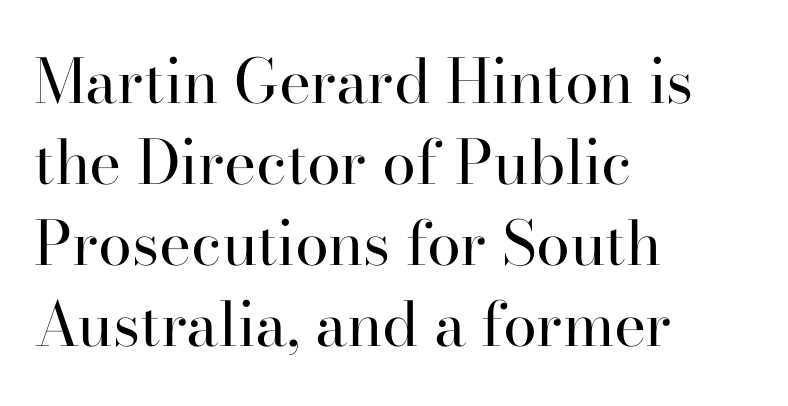
{"serif": "yes", "italic": "no", "bold": "no", "weight": "regular", "width": "normal", "stroke_contrast": "high", "x_height": "small", "monospaced": "no", "underline": "no", "align": "left", "line_spacing": "normal", "line_spacing_ratio": 1.33, "letter_spacing": "normal", "letter_spacing_em": 0.0, "glyph_px": 61}
